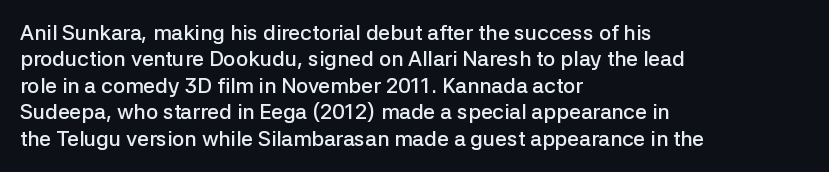
Its strokes are somewhat broadened, the hallmark of semibold type. Notice how descenders clear the ascenders below comfortably — that's standard leading. The letters stand straight up with perfectly vertical stems. Compared with a centered layout, this one pins lines to the left instead.
